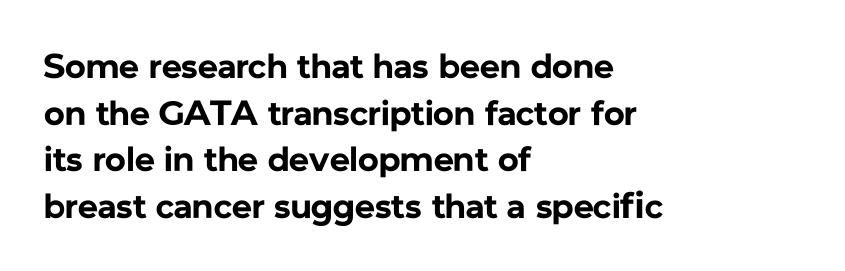
Q: Is the text bold? A: Yes.
Q: Is the text italic (slanted)? A: No, it is upright.
Q: Is the typeface a serif or a sans-serif typeface? A: Sans-serif.
Q: Is the text underlined? A: No.
Q: How is the paragraph aligned? A: Left-aligned.
Q: Is the spacing between letters normal or unusually wide? A: Normal.
Q: Is the spacing between lines tight, normal or loose? A: Normal.
Q: Width (condensed, normal, or wide)? A: Normal.
Q: Stroke contrast? A: Low.
Q: x-height? A: Medium.
Q: Monospaced? A: No.
